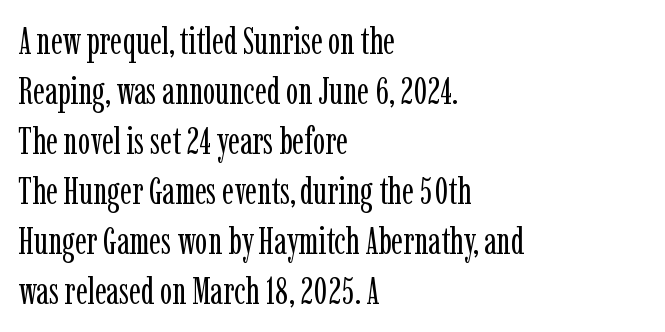
Q: Is the text bold? A: No.
Q: Is the text italic (slanted)? A: No, it is upright.
Q: Is the typeface a serif or a sans-serif typeface? A: Serif.
Q: Is the text underlined? A: No.
Q: How is the paragraph aligned? A: Left-aligned.
Q: Is the spacing between letters normal or unusually wide? A: Normal.
Q: Is the spacing between lines tight, normal or loose? A: Normal.
Q: Width (condensed, normal, or wide)? A: Condensed.
Q: Stroke contrast? A: Low.
Q: x-height? A: Medium.
Q: Monospaced? A: No.
